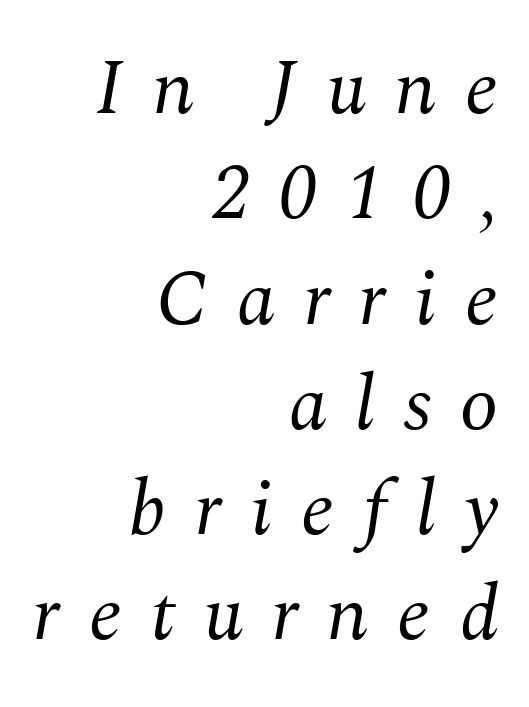
Q: Is the text bold? A: No.
Q: Is the text italic (slanted)? A: Yes, it leans right by about 10 degrees.
Q: Is the typeface a serif or a sans-serif typeface? A: Serif.
Q: Is the text underlined? A: No.
Q: How is the paragraph aligned? A: Right-aligned.
Q: Is the spacing between letters normal or unusually wide? A: Unusually wide.
Q: Is the spacing between lines tight, normal or loose? A: Normal.
Q: Width (condensed, normal, or wide)? A: Normal.
Q: Stroke contrast? A: Medium.
Q: x-height? A: Medium.
Q: Monospaced? A: No.
